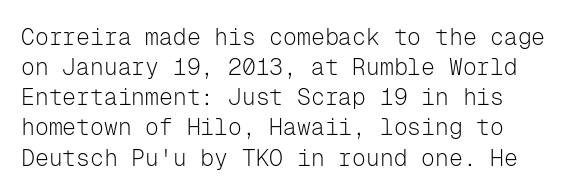
Q: Is the text bold? A: No.
Q: Is the text italic (slanted)? A: No, it is upright.
Q: Is the text underlined? A: No.
Q: Is the spacing between letters normal or unusually wide? A: Normal.
Q: Is the spacing between lines tight, normal or loose? A: Normal.
